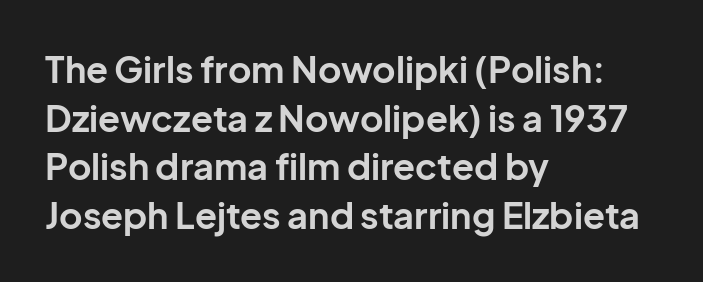
The rendering uses a bold face; every stroke is thick and dark. The passage shown is typed in a proportional face where columns would drift. The axis of the letterforms is exactly vertical. If you measured baseline to baseline, you'd find a middling distance. Reading down the block, your eye returns to a fixed left position each line.
